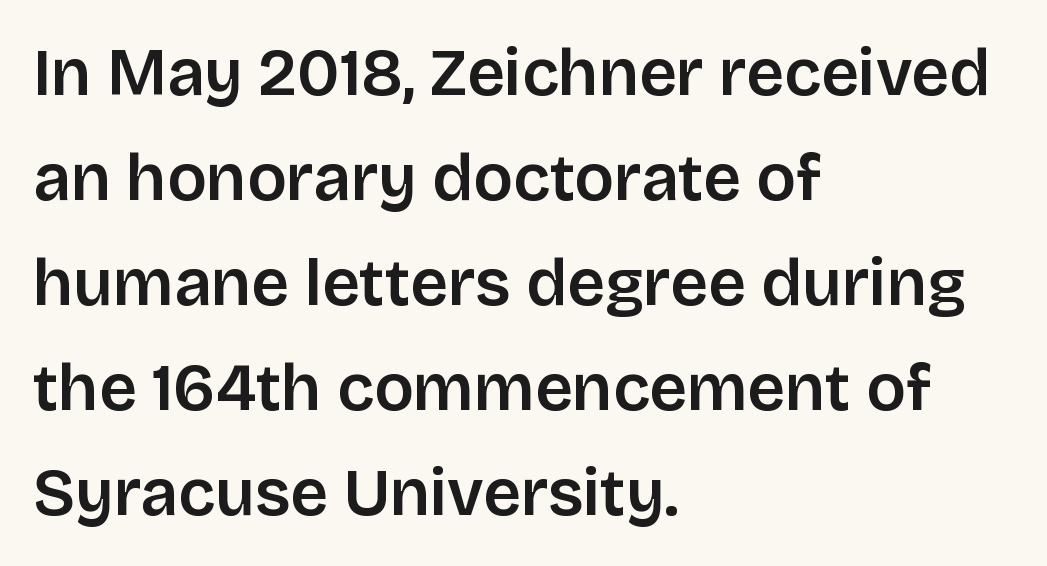
Reading down the block, your eye returns to a fixed left position each line. Short note: letters normally spaced. Lines of text with bare space underneath. Does the type have serifs? No, each stem ends abruptly. Posture: upright roman. Each letter keeps its own natural width here, so spacing adapts to shape.
